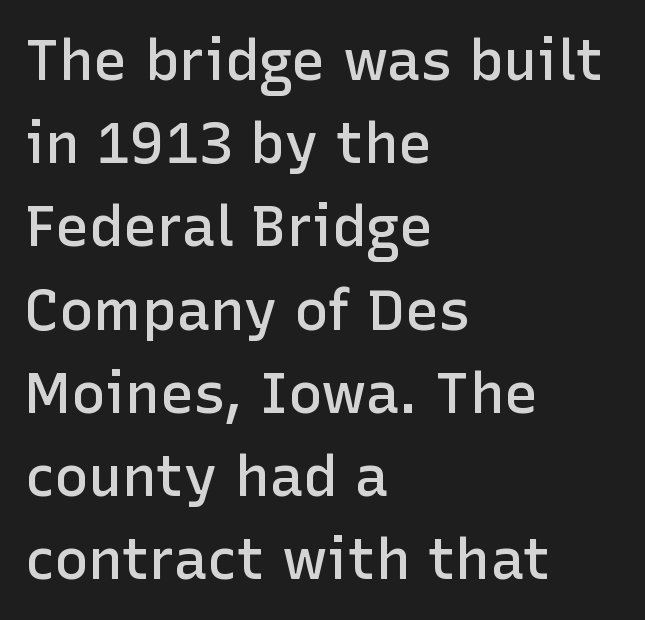
Q: Is the text bold? A: Semi-bold.
Q: Is the text italic (slanted)? A: No, it is upright.
Q: Is the typeface a serif or a sans-serif typeface? A: Sans-serif.
Q: Is the text underlined? A: No.
Q: How is the paragraph aligned? A: Left-aligned.
Q: Is the spacing between letters normal or unusually wide? A: Normal.
Q: Is the spacing between lines tight, normal or loose? A: Normal.
Q: Width (condensed, normal, or wide)? A: Normal.
Q: Stroke contrast? A: Low.
Q: x-height? A: Medium.
Q: Monospaced? A: No.
